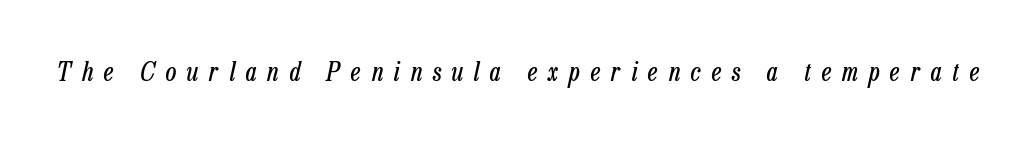
The image shows 26 px text type, italic (leaning right); set unusually wide letter spacing (+0.42 em), not underlined.
